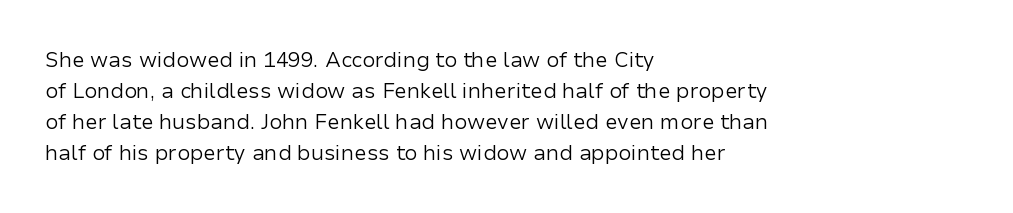
Q: Is the text bold? A: No.
Q: Is the text italic (slanted)? A: No, it is upright.
Q: Is the text underlined? A: No.
Q: How is the paragraph aligned? A: Left-aligned.
Q: Is the spacing between letters normal or unusually wide? A: Normal.
Q: Is the spacing between lines tight, normal or loose? A: Normal.
